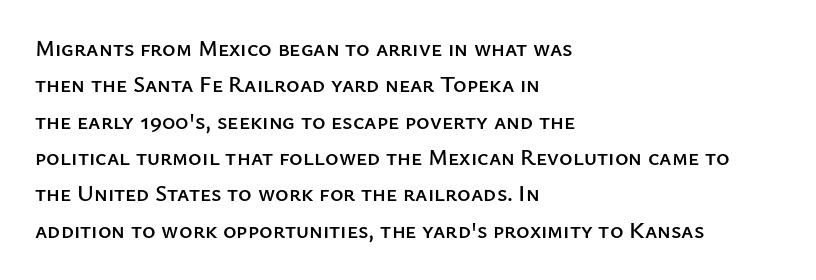
Style check: upright. Honestly, the letter spacing is just normal — you wouldn't notice it. Short and long lines alike share a common starting point at left. Any mark beneath the type? The region is blank. Interline gaps are of average width in this sample.
